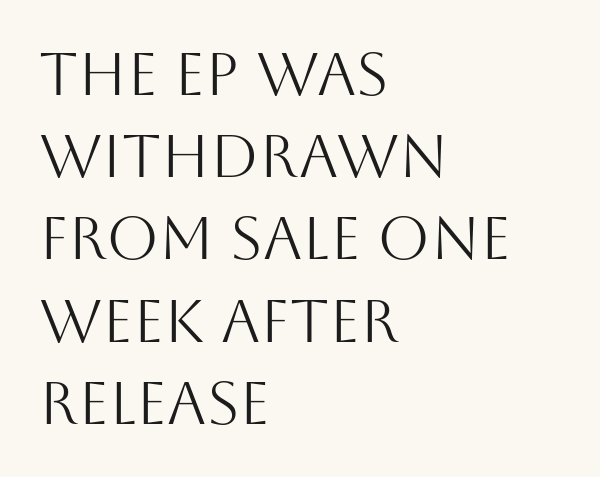
{"serif": "no", "italic": "no", "bold": "no", "weight": "light", "width": "normal", "stroke_contrast": "medium", "x_height": "large", "monospaced": "no", "underline": "no", "align": "left", "line_spacing": "normal", "line_spacing_ratio": 1.37, "letter_spacing": "normal", "letter_spacing_em": 0.0, "glyph_px": 60}
